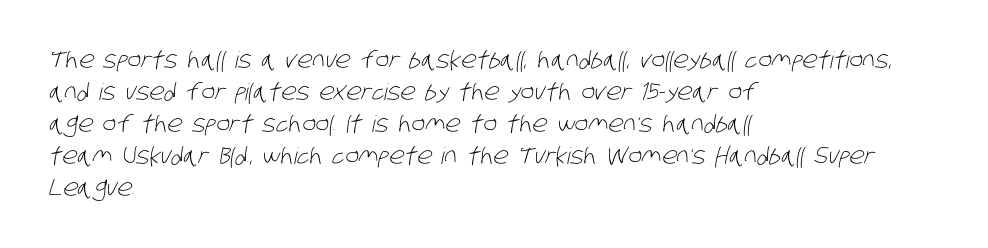
The typesetter chose a ragged-right arrangement here. Compared with typical paragraphs, the rows here are spaced about the same. Look at the tracking — it's just the regular setting, nothing added. The space beneath each line is pristine and unruled. Caption: face not bold, strokes unweighted.
